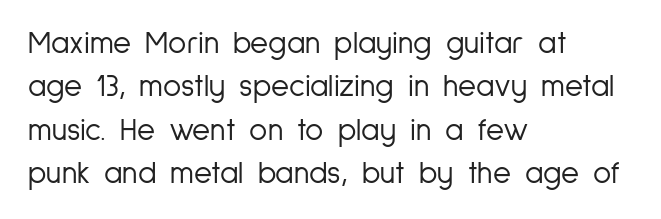
{"serif": "no", "italic": "no", "bold": "no", "weight": "light", "width": "condensed", "stroke_contrast": "low", "x_height": "medium", "monospaced": "no", "underline": "no", "align": "left", "line_spacing": "normal", "line_spacing_ratio": 1.4, "letter_spacing": "normal", "letter_spacing_em": 0.0, "glyph_px": 31}
